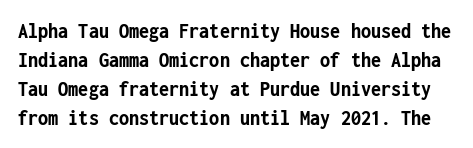
No italicization has been applied; the sample stays upright. Decoration check: the copy has no underline. Weight: bold. Vertical spacing — default. The letters sit at their default tracking, neither squeezed nor spread.
